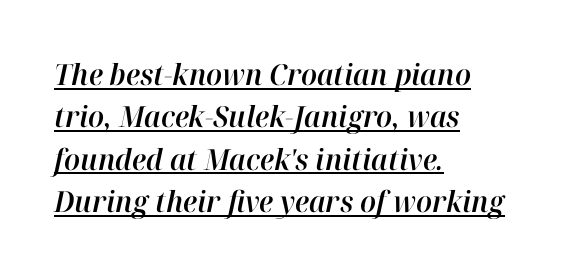
The image shows 29 px text type, italic (leaning right); set left-aligned, normal line spacing (1.46x), normal letter spacing, underlined; high stroke contrast and a medium x-height.
